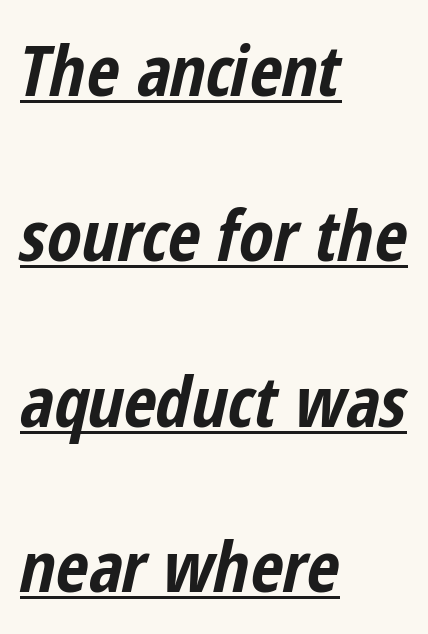
Q: Is the text bold? A: Yes.
Q: Is the text italic (slanted)? A: Yes, it leans right by about 12 degrees.
Q: Is the text underlined? A: Yes.
Q: How is the paragraph aligned? A: Left-aligned.
Q: Is the spacing between letters normal or unusually wide? A: Normal.
Q: Is the spacing between lines tight, normal or loose? A: Loose.
Q: Width (condensed, normal, or wide)? A: Condensed.
Q: Stroke contrast? A: Low.
Q: x-height? A: Medium.
Q: Monospaced? A: No.
